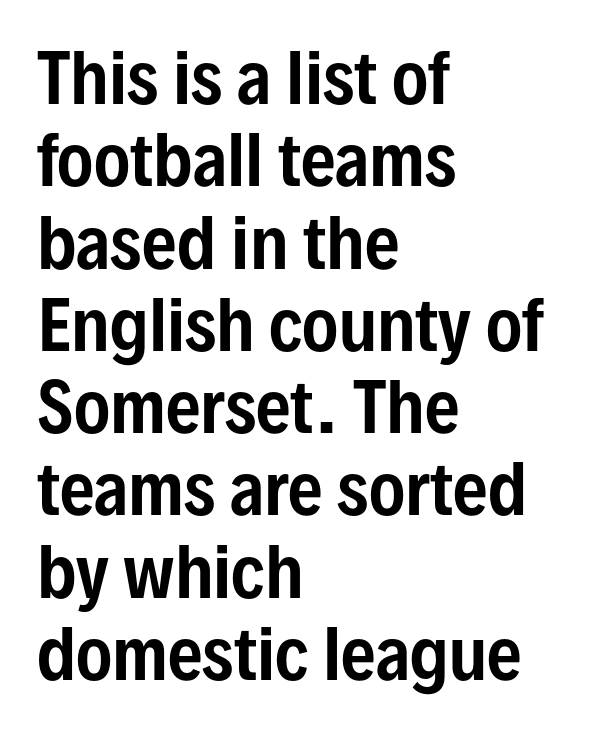
{"serif": "no", "italic": "no", "width": "condensed", "stroke_contrast": "low", "x_height": "medium", "monospaced": "no", "underline": "no", "align": "left", "line_spacing_ratio": 1.21, "letter_spacing": "normal", "letter_spacing_em": 0.0, "glyph_px": 68}
